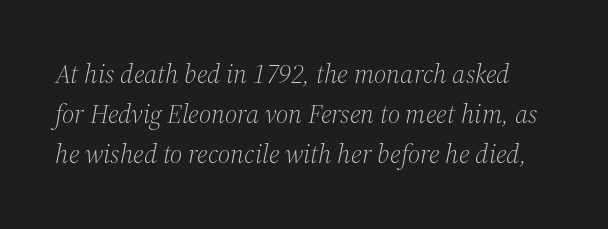
Q: Is the text bold? A: No.
Q: Is the text italic (slanted)? A: Yes, it leans right by about 12 degrees.
Q: Is the text underlined? A: No.
Q: Is the spacing between letters normal or unusually wide? A: Normal.
Q: Is the spacing between lines tight, normal or loose? A: Normal.
